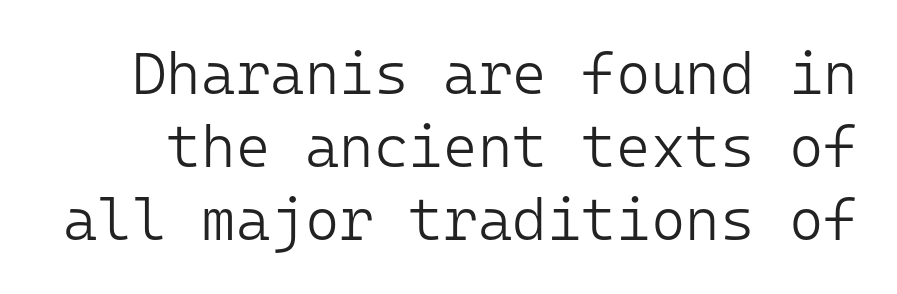
The image shows 59 px light sans-serif type, upright, monospaced; set line spacing 1.24x, normal letter spacing, not underlined; low stroke contrast and a medium x-height.
